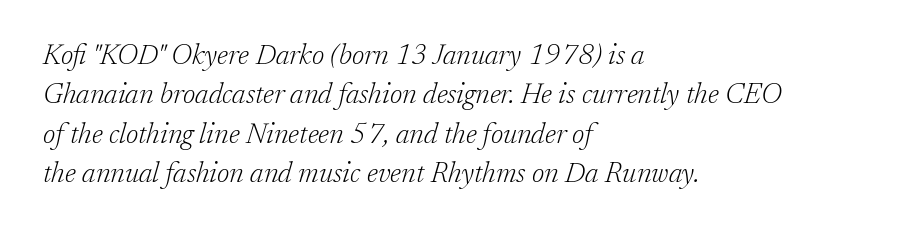
{"serif": "yes", "italic": "yes", "lean": "right", "slant_degrees": 17, "bold": "no", "weight": "light", "width": "normal", "stroke_contrast": "low", "x_height": "medium", "monospaced": "no", "underline": "no", "align": "left", "line_spacing": "normal", "line_spacing_ratio": 1.41, "letter_spacing": "normal", "letter_spacing_em": 0.0, "glyph_px": 28}
